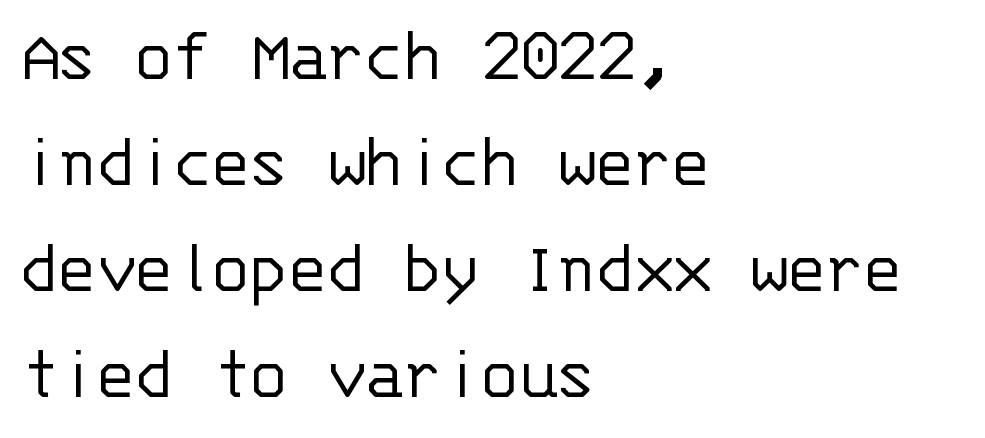
Designer's note — italics off, roman on. The rendering uses a moderate line-height, typical for paragraphs. Do the characters align in a grid? Yes, the font is monospaced. Unlike a traditional serif, this face leaves its strokes unadorned.
